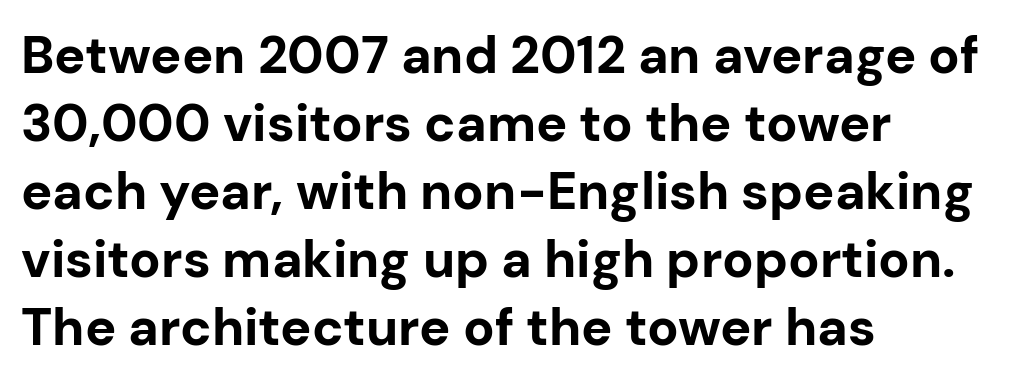
Is the letter spacing exaggerated? No — it looks like the ordinary default. The space directly below the letters is spotless. This is the regular roman posture of the typeface. How would I describe the line gaps? Plain and ordinary. The letters advance in unequal steps, a hallmark of proportional type.
